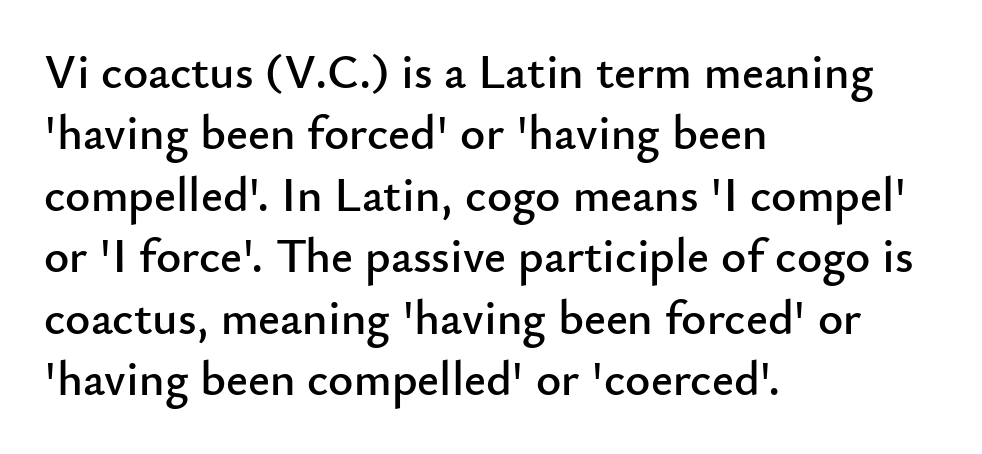
The compositor pushed each line to the left boundary. Nope, no serifs anywhere on these letters. Honestly, the letter spacing is just normal — you wouldn't notice it. Regular leading. No word sits above an underline.
